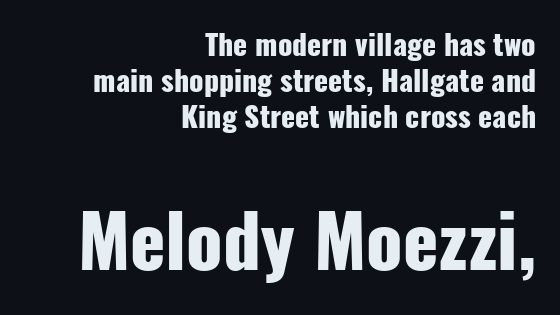
Q: Is the text bold? A: Yes.
Q: Is the text italic (slanted)? A: No, it is upright.
Q: Is the typeface a serif or a sans-serif typeface? A: Sans-serif.
Q: Is the text underlined? A: No.
Q: How is the paragraph aligned? A: Right-aligned.
Q: Is the spacing between letters normal or unusually wide? A: Normal.
Q: Which block of text is set in a larger size, the first (top) or the second (bottom)? A: The second (bottom) one.
Q: Width (condensed, normal, or wide)? A: Condensed.
Q: Stroke contrast? A: Low.
Q: x-height? A: Medium.
Q: Monospaced? A: No.
